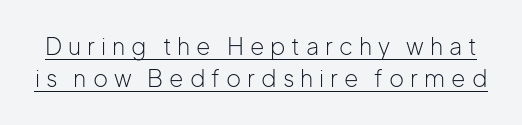
{"italic": "no", "bold": "no", "underline": "yes", "line_spacing": "normal", "line_spacing_ratio": 1.4, "letter_spacing": "wide", "letter_spacing_em": 0.26, "glyph_px": 23}
